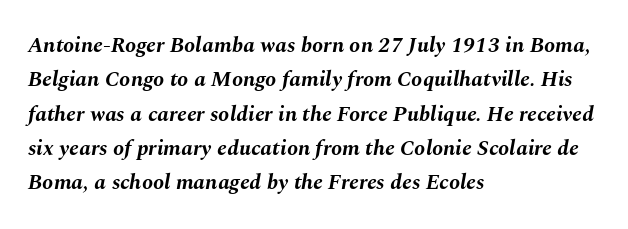
Tall strokes in this sample are angled rather than plumb. The line-height multiplier appears to be the usual default. No word sits above an underline. This sample uses plain, unmodified letter spacing. Left-aligned paragraph, ragged on the right. You'd pick this weight for a headline — it's a proper bold.
